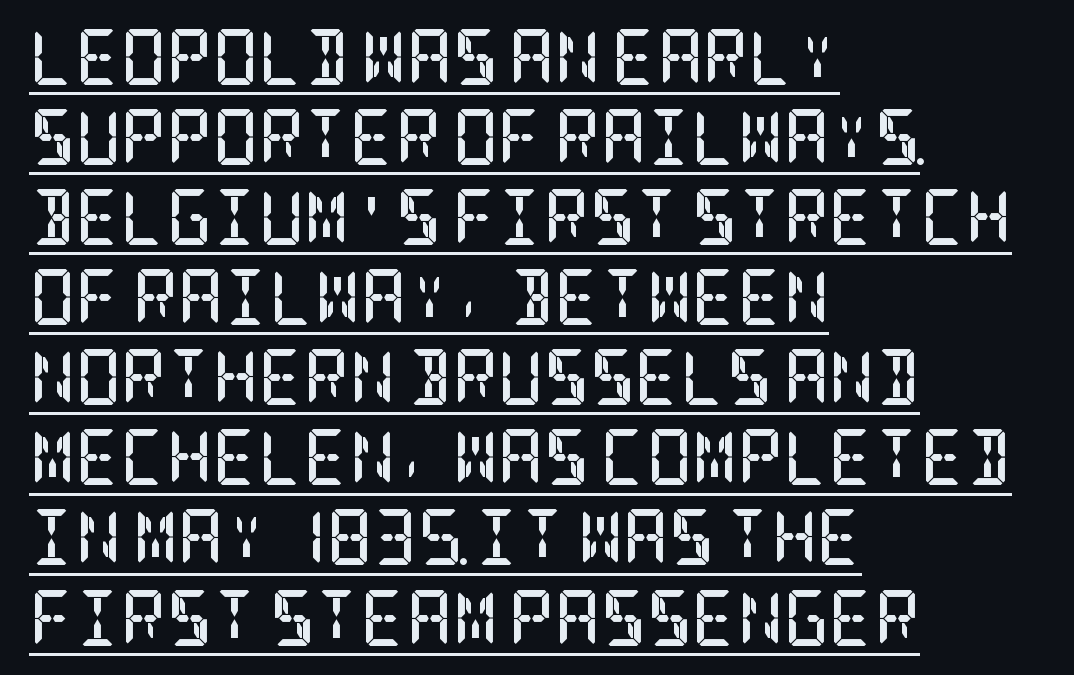
{"serif": "yes", "italic": "no", "bold": "yes", "weight": "semibold", "width": "condensed", "stroke_contrast": "low", "x_height": "large", "underline": "yes", "align": "left", "line_spacing": "normal", "line_spacing_ratio": 1.43, "letter_spacing": "normal", "letter_spacing_em": 0.0, "glyph_px": 56}
